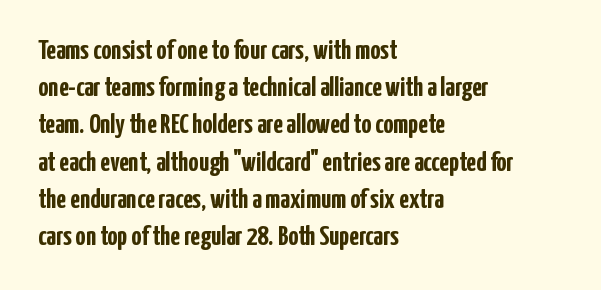
Q: Is the text bold? A: Yes.
Q: Is the text italic (slanted)? A: No, it is upright.
Q: Is the typeface a serif or a sans-serif typeface? A: Sans-serif.
Q: Is the text underlined? A: No.
Q: How is the paragraph aligned? A: Left-aligned.
Q: Is the spacing between letters normal or unusually wide? A: Normal.
Q: Is the spacing between lines tight, normal or loose? A: Normal.
Q: Width (condensed, normal, or wide)? A: Condensed.
Q: Stroke contrast? A: Low.
Q: x-height? A: Medium.
Q: Monospaced? A: No.
